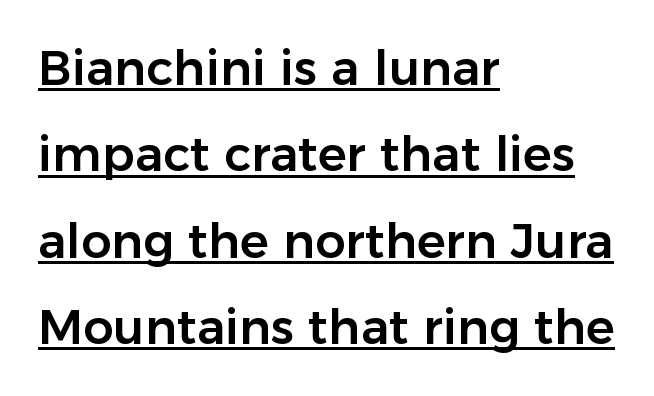
Q: Is the text italic (slanted)? A: No, it is upright.
Q: Is the typeface a serif or a sans-serif typeface? A: Sans-serif.
Q: Is the text underlined? A: Yes.
Q: How is the paragraph aligned? A: Left-aligned.
Q: Is the spacing between letters normal or unusually wide? A: Normal.
Q: Width (condensed, normal, or wide)? A: Normal.
Q: Stroke contrast? A: Low.
Q: x-height? A: Medium.
Q: Monospaced? A: No.
